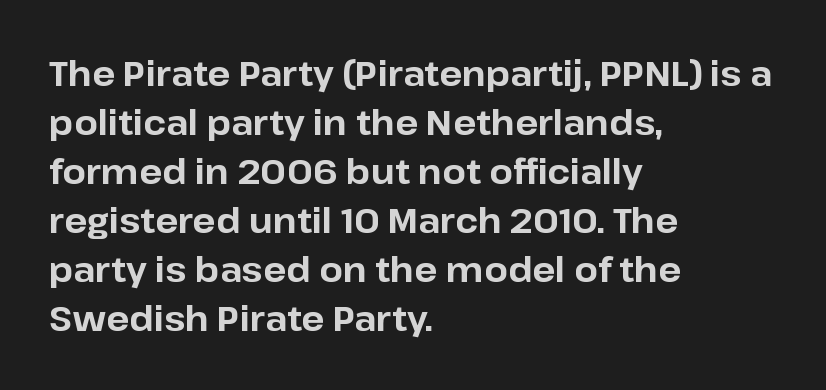
The typeface chosen for these lines omits serifs. Regarding leading, the lines here are spaced in the standard way. The line texture is even and compact thanks to regular tracking. The letters stand upright; this is a roman face. The glyphs are unaccompanied by any horizontal stroke below them. Typographic density is high because the face is bold.
